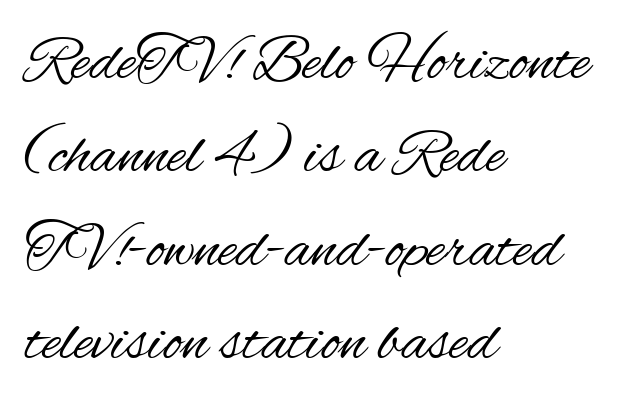
Q: Is the text bold? A: No.
Q: Is the text italic (slanted)? A: Yes.
Q: Is the typeface a serif or a sans-serif typeface? A: Sans-serif.
Q: Is the text underlined? A: No.
Q: How is the paragraph aligned? A: Left-aligned.
Q: Is the spacing between letters normal or unusually wide? A: Normal.
Q: Is the spacing between lines tight, normal or loose? A: Normal.
Q: Width (condensed, normal, or wide)? A: Condensed.
Q: Stroke contrast? A: Medium.
Q: x-height? A: Small.
Q: Monospaced? A: No.
